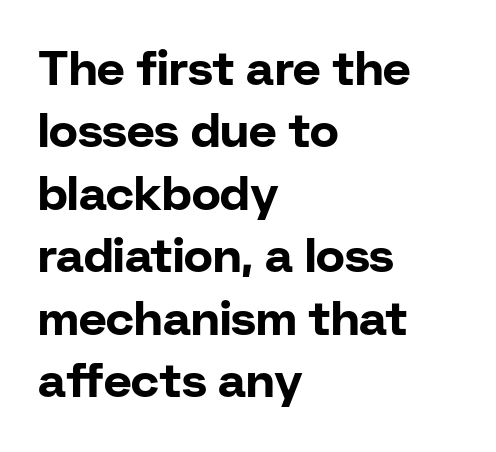
{"serif": "no", "italic": "no", "bold": "yes", "weight": "bold", "width": "normal", "stroke_contrast": "low", "x_height": "medium", "monospaced": "no", "underline": "no", "align": "left", "line_spacing": "normal", "line_spacing_ratio": 1.3, "letter_spacing": "normal", "letter_spacing_em": 0.0, "glyph_px": 48}
